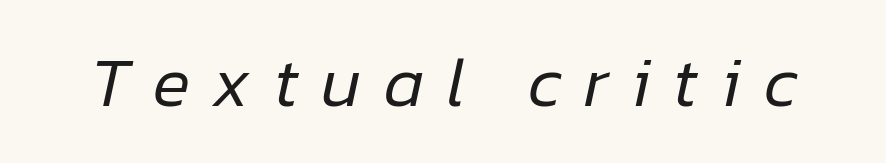
When letters slant like this, we call the style italic. Is the letter spacing exaggerated? Yes — the characters are pushed far apart. This sample has the flowing, uneven cadence of proportional lettering. Summary of weight: not heavy and not bold. The gap between lines stays unmarked.
